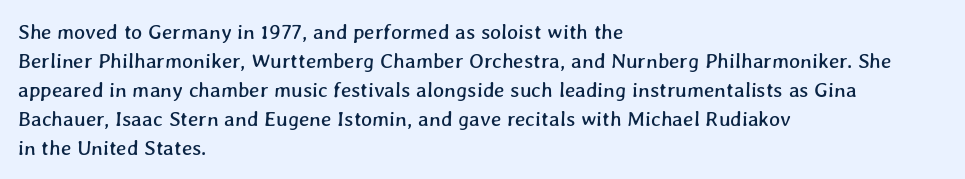
The image shows 21 px text type; set left-aligned, normal line spacing (1.38x), normal letter spacing, not underlined.
